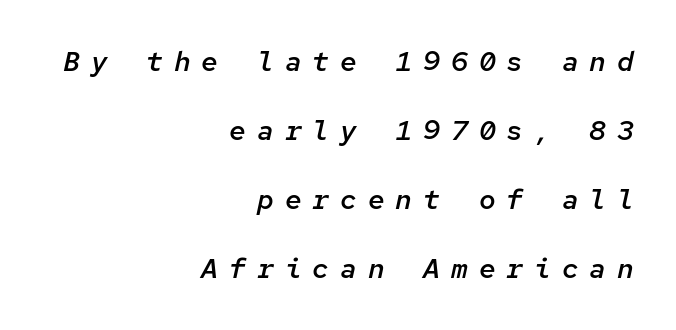
{"italic": "yes", "lean": "right", "slant_degrees": 12, "bold": "semi", "weight": "semibold", "width": "normal", "stroke_contrast": "low", "x_height": "medium", "monospaced": "yes", "underline": "no", "align": "right", "line_spacing": "loose", "line_spacing_ratio": 2.47, "letter_spacing": "wide", "letter_spacing_em": 0.39, "glyph_px": 28}
